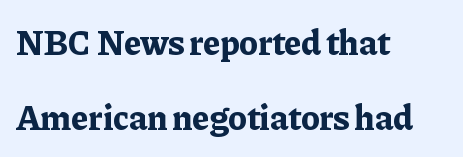
The image shows 35 px bold serif type, upright; set left-aligned, loose line spacing (2.14x), normal letter spacing, not underlined; low stroke contrast and a medium x-height.
